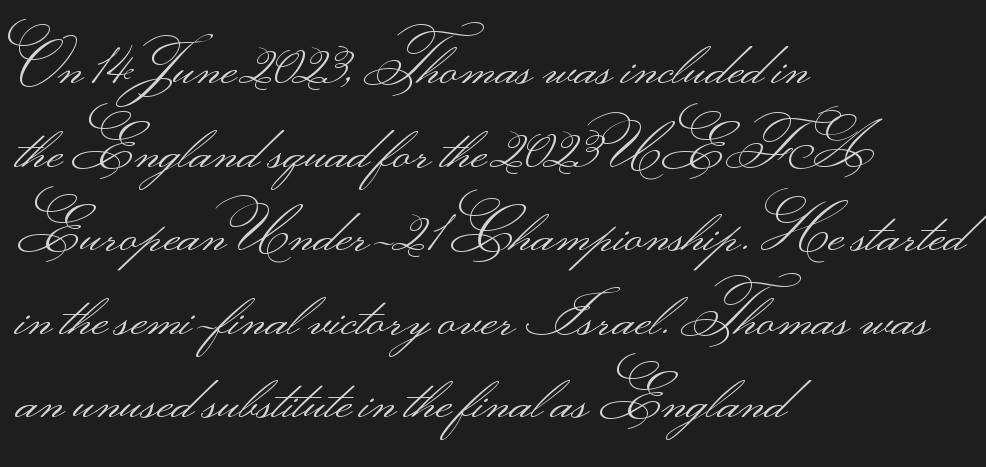
{"serif": "no", "bold": "no", "weight": "light", "width": "wide", "stroke_contrast": "medium", "monospaced": "no", "underline": "no", "align": "left", "line_spacing": "normal", "line_spacing_ratio": 1.37, "letter_spacing": "normal", "letter_spacing_em": 0.0, "glyph_px": 61}
